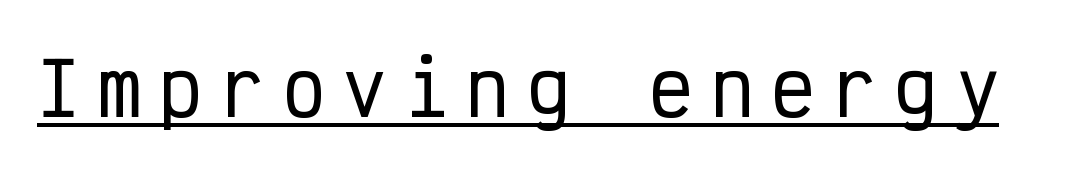
{"serif": "no", "italic": "no", "width": "condensed", "stroke_contrast": "low", "x_height": "medium", "monospaced": "yes", "underline": "yes", "letter_spacing": "wide", "letter_spacing_em": 0.25, "glyph_px": 72}
